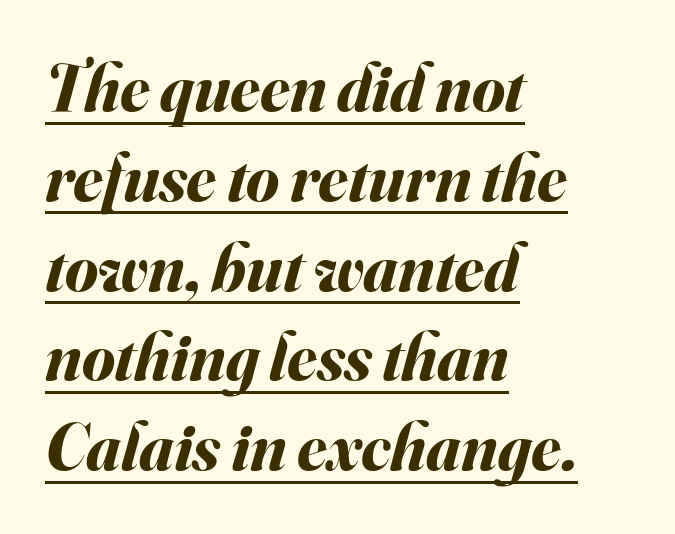
{"italic": "yes", "lean": "right", "slant_degrees": 16, "bold": "yes", "weight": "bold", "width": "normal", "stroke_contrast": "medium", "x_height": "small", "monospaced": "no", "underline": "yes", "align": "left", "line_spacing": "normal", "line_spacing_ratio": 1.34, "letter_spacing": "normal", "letter_spacing_em": 0.0, "glyph_px": 67}
